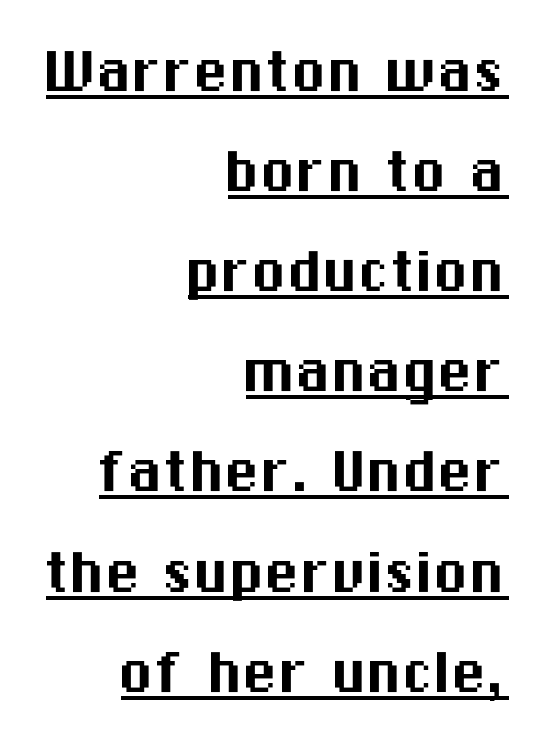
Q: Is the text italic (slanted)? A: No, it is upright.
Q: Is the typeface a serif or a sans-serif typeface? A: Sans-serif.
Q: Is the text underlined? A: Yes.
Q: How is the paragraph aligned? A: Right-aligned.
Q: Is the spacing between letters normal or unusually wide? A: Normal.
Q: Is the spacing between lines tight, normal or loose? A: Normal.
Q: Width (condensed, normal, or wide)? A: Normal.
Q: Stroke contrast? A: Medium.
Q: x-height? A: Medium.
Q: Monospaced? A: No.
